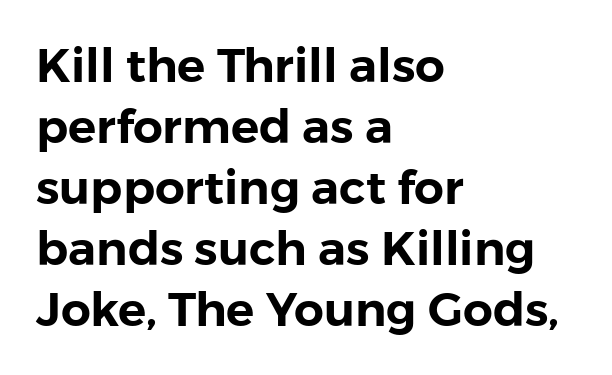
Q: Is the text italic (slanted)? A: No, it is upright.
Q: Is the typeface a serif or a sans-serif typeface? A: Sans-serif.
Q: Is the text underlined? A: No.
Q: How is the paragraph aligned? A: Left-aligned.
Q: Is the spacing between letters normal or unusually wide? A: Normal.
Q: Is the spacing between lines tight, normal or loose? A: Normal.
Q: Width (condensed, normal, or wide)? A: Normal.
Q: Stroke contrast? A: Low.
Q: x-height? A: Medium.
Q: Monospaced? A: No.
